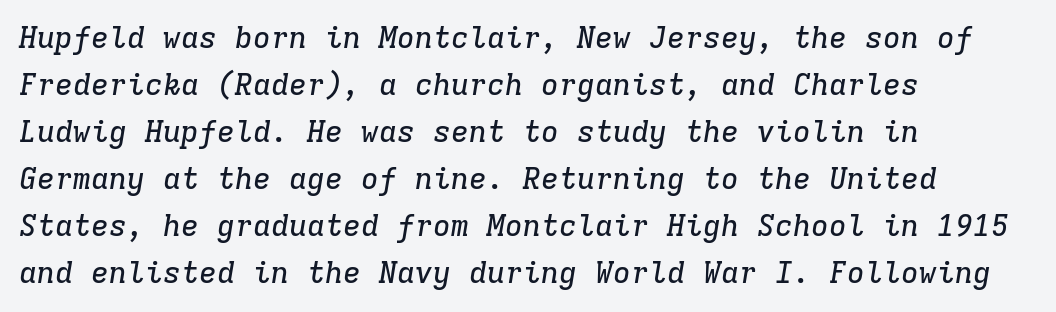
Q: Is the text italic (slanted)? A: Yes, it leans right by about 9 degrees.
Q: Is the typeface a serif or a sans-serif typeface? A: Serif.
Q: Is the text underlined? A: No.
Q: How is the paragraph aligned? A: Left-aligned.
Q: Is the spacing between letters normal or unusually wide? A: Normal.
Q: Is the spacing between lines tight, normal or loose? A: Normal.
Q: Width (condensed, normal, or wide)? A: Normal.
Q: Stroke contrast? A: Low.
Q: x-height? A: Medium.
Q: Monospaced? A: Yes.
